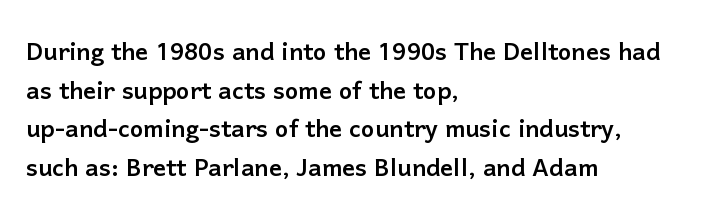
Q: Is the text italic (slanted)? A: No, it is upright.
Q: Is the typeface a serif or a sans-serif typeface? A: Sans-serif.
Q: Is the text underlined? A: No.
Q: How is the paragraph aligned? A: Left-aligned.
Q: Is the spacing between letters normal or unusually wide? A: Normal.
Q: Width (condensed, normal, or wide)? A: Normal.
Q: Stroke contrast? A: Low.
Q: x-height? A: Medium.
Q: Monospaced? A: No.
